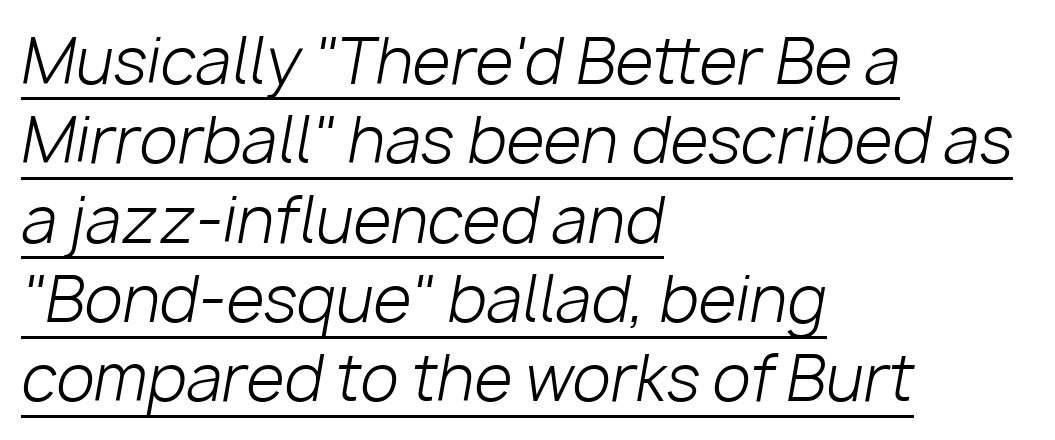
{"italic": "yes", "lean": "right", "slant_degrees": 10, "bold": "no", "weight": "light", "width": "normal", "stroke_contrast": "low", "x_height": "medium", "monospaced": "no", "underline": "yes", "align": "left", "line_spacing": "normal", "line_spacing_ratio": 1.28, "letter_spacing": "normal", "letter_spacing_em": 0.0, "glyph_px": 62}
